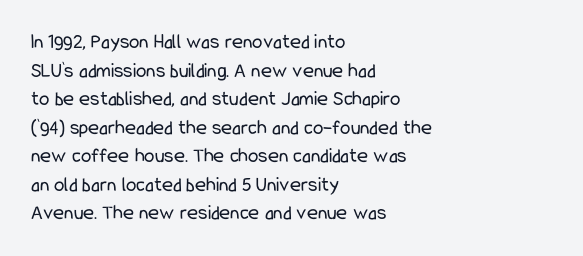
The image shows 21 px text type, upright; set left-aligned, normal line spacing (1.36x), normal letter spacing, not underlined.
